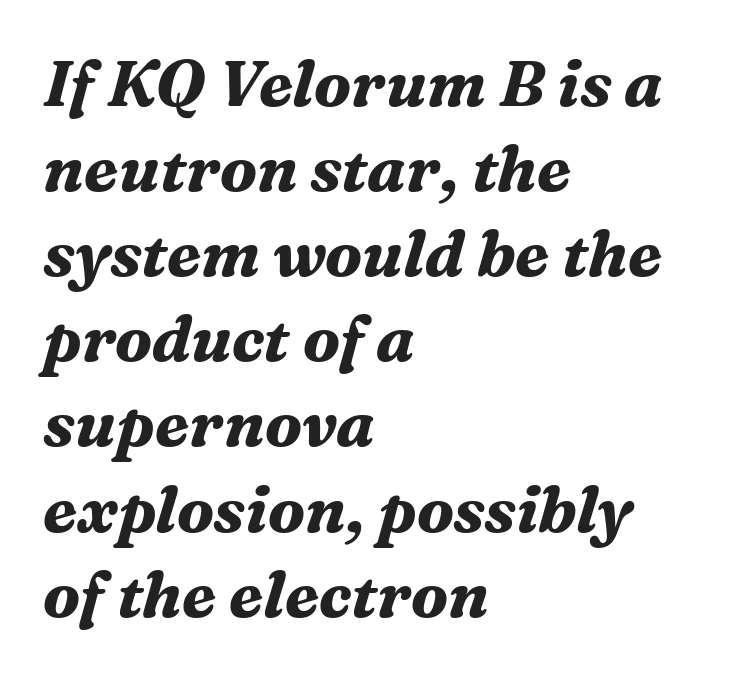
Q: Is the text bold? A: Yes.
Q: Is the text italic (slanted)? A: Yes, it leans right by about 16 degrees.
Q: Is the typeface a serif or a sans-serif typeface? A: Serif.
Q: Is the text underlined? A: No.
Q: How is the paragraph aligned? A: Left-aligned.
Q: Is the spacing between letters normal or unusually wide? A: Normal.
Q: Is the spacing between lines tight, normal or loose? A: Normal.
Q: Width (condensed, normal, or wide)? A: Normal.
Q: Stroke contrast? A: Medium.
Q: x-height? A: Medium.
Q: Monospaced? A: No.
